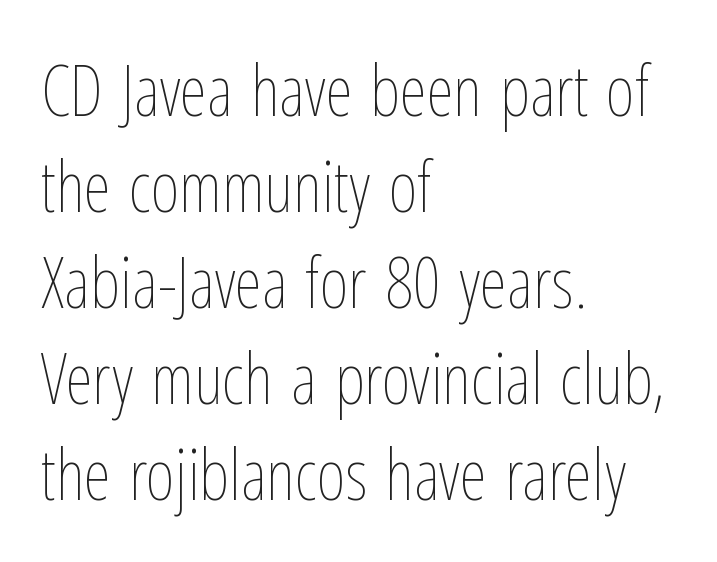
{"italic": "no", "bold": "no", "weight": "thin", "width": "condensed", "stroke_contrast": "low", "x_height": "medium", "monospaced": "no", "underline": "no", "align": "left", "line_spacing": "normal", "line_spacing_ratio": 1.37, "letter_spacing": "normal", "letter_spacing_em": 0.0, "glyph_px": 70}
